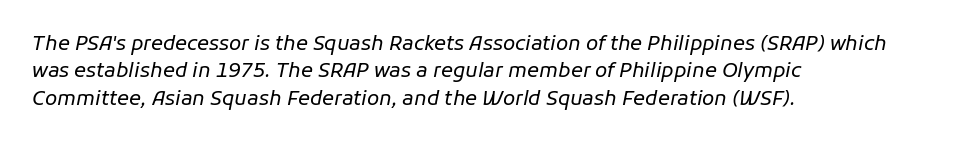
The image shows 20 px text type, italic (leaning right); set left-aligned, normal line spacing (1.37x), normal letter spacing, not underlined.
